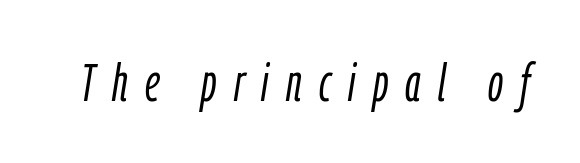
The space directly below the letters is spotless. Someone cranked the tracking dial way up on this one. Spacing verdict: proportional, widths tailored to each character. You can tell it's italic because the verticals aren't actually vertical.
